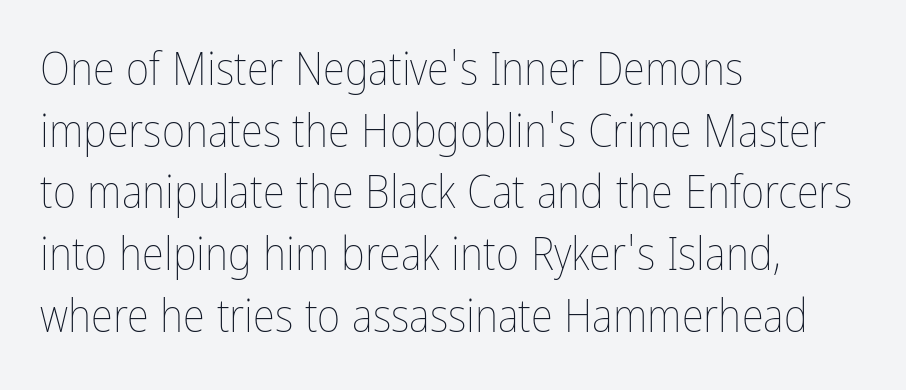
Character widths vary here, with narrow letters taking less room than wide ones. Characters remain perfectly vertical along every line. A normal amount of white space separates one row of letters from the next. The zone under the glyphs is completely vacant.
